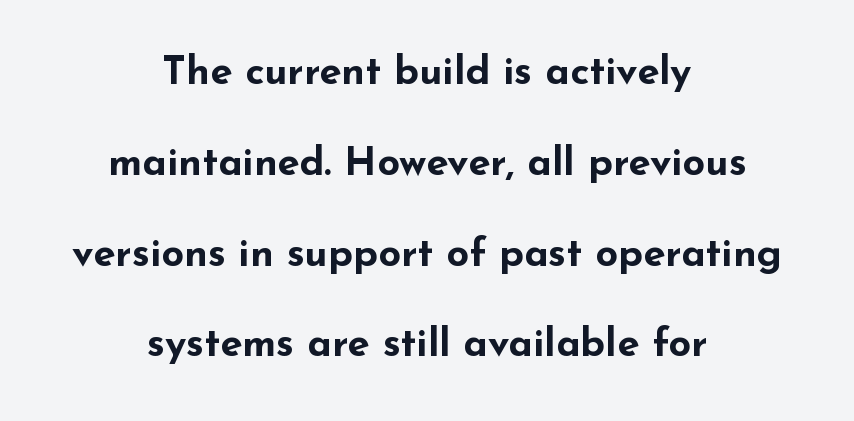
{"serif": "no", "italic": "no", "bold": "yes", "weight": "bold", "width": "wide", "stroke_contrast": "low", "x_height": "small", "monospaced": "no", "underline": "no", "align": "center", "line_spacing": "loose", "line_spacing_ratio": 2.27, "letter_spacing": "normal", "letter_spacing_em": 0.0, "glyph_px": 40}
